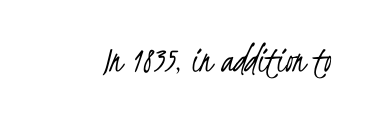
The strip under each line holds only bare page. Weight class: somewhere from thin through regular. Varying glyph widths throughout — classic text-font behaviour. Grotesque or geometric, the face here clearly has no serifs. Inter-character spacing is left at the font's built-in metrics.
